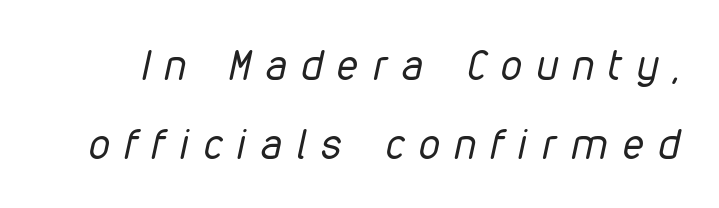
Q: Is the text bold? A: No.
Q: Is the text italic (slanted)? A: Yes, it leans right by about 12 degrees.
Q: Is the text underlined? A: No.
Q: Is the spacing between letters normal or unusually wide? A: Unusually wide.
Q: Width (condensed, normal, or wide)? A: Condensed.
Q: Stroke contrast? A: Low.
Q: x-height? A: Medium.
Q: Monospaced? A: No.
